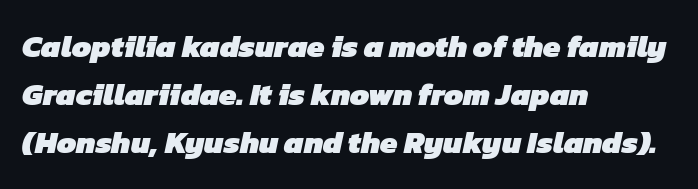
{"serif": "no", "bold": "yes", "weight": "heavy", "width": "normal", "stroke_contrast": "low", "x_height": "medium", "monospaced": "no", "underline": "no", "align": "left", "line_spacing": "normal", "line_spacing_ratio": 1.55, "letter_spacing": "normal", "letter_spacing_em": 0.0, "glyph_px": 31}
